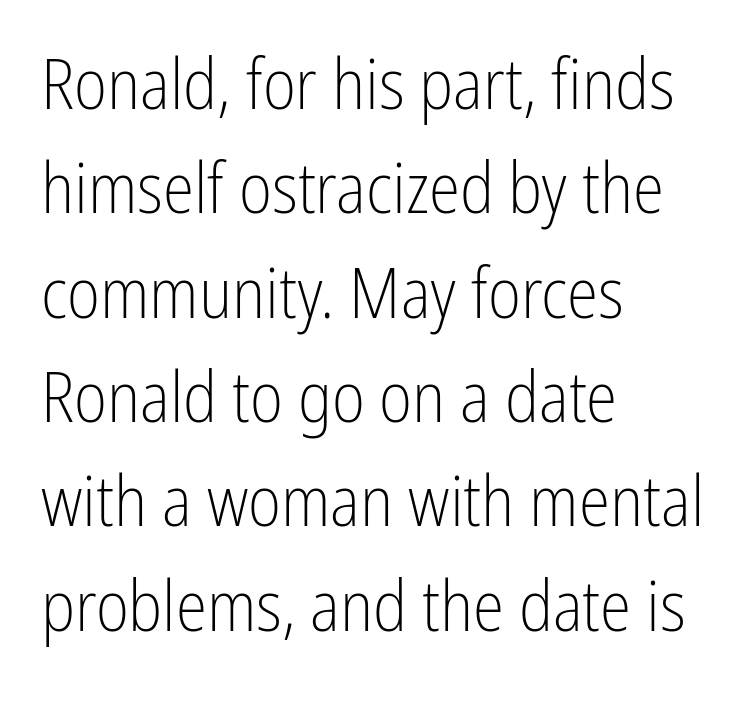
{"serif": "no", "italic": "no", "bold": "no", "weight": "light", "width": "condensed", "stroke_contrast": "low", "x_height": "medium", "monospaced": "no", "underline": "no", "align": "left", "line_spacing": "normal", "line_spacing_ratio": 1.47, "letter_spacing": "normal", "letter_spacing_em": 0.0, "glyph_px": 71}
